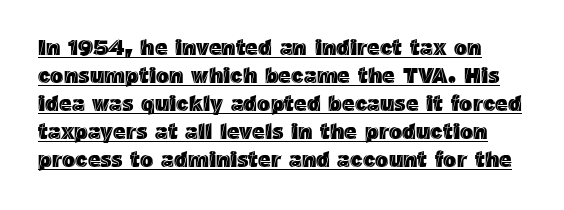
{"italic": "no", "underline": "yes", "line_spacing": "normal", "line_spacing_ratio": 1.27, "letter_spacing": "normal", "letter_spacing_em": 0.0, "glyph_px": 22}
